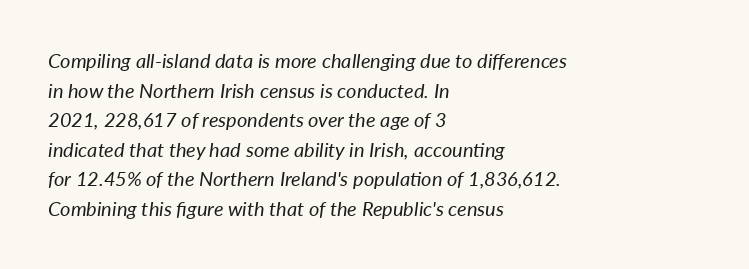
Q: Is the text bold? A: No.
Q: Is the text italic (slanted)? A: Yes, it leans right by about 7 degrees.
Q: Is the text underlined? A: No.
Q: How is the paragraph aligned? A: Left-aligned.
Q: Is the spacing between letters normal or unusually wide? A: Normal.
Q: Is the spacing between lines tight, normal or loose? A: Normal.
